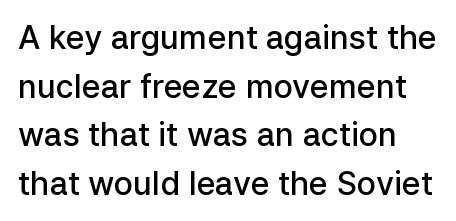
{"serif": "no", "italic": "no", "bold": "semi", "weight": "semibold", "width": "normal", "stroke_contrast": "low", "x_height": "medium", "monospaced": "no", "underline": "no", "line_spacing": "normal", "line_spacing_ratio": 1.52, "letter_spacing": "normal", "letter_spacing_em": 0.0, "glyph_px": 32}
